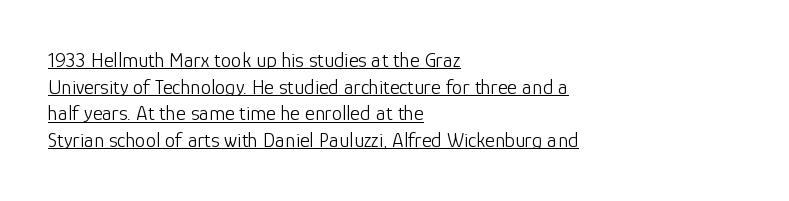
{"italic": "no", "bold": "no", "underline": "yes", "align": "left", "line_spacing": "normal", "line_spacing_ratio": 1.27, "letter_spacing": "normal", "letter_spacing_em": 0.0, "glyph_px": 21}
